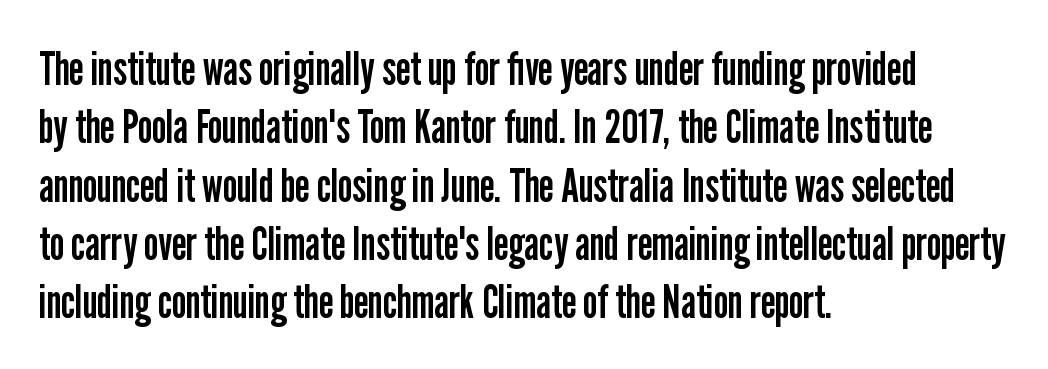
Q: Is the text bold? A: No.
Q: Is the text italic (slanted)? A: No, it is upright.
Q: Is the typeface a serif or a sans-serif typeface? A: Sans-serif.
Q: Is the text underlined? A: No.
Q: How is the paragraph aligned? A: Left-aligned.
Q: Is the spacing between letters normal or unusually wide? A: Normal.
Q: Width (condensed, normal, or wide)? A: Condensed.
Q: Stroke contrast? A: Low.
Q: x-height? A: Medium.
Q: Monospaced? A: No.
